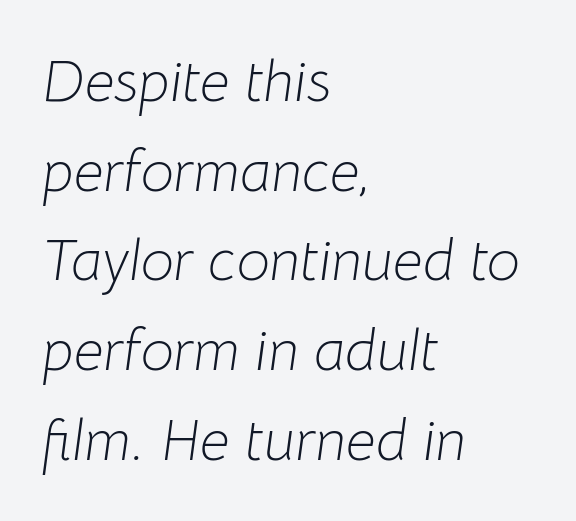
Q: Is the text bold? A: No.
Q: Is the text italic (slanted)? A: Yes, it leans right by about 8 degrees.
Q: Is the text underlined? A: No.
Q: How is the paragraph aligned? A: Left-aligned.
Q: Is the spacing between letters normal or unusually wide? A: Normal.
Q: Is the spacing between lines tight, normal or loose? A: Normal.
Q: Width (condensed, normal, or wide)? A: Normal.
Q: Stroke contrast? A: Low.
Q: x-height? A: Medium.
Q: Monospaced? A: No.
